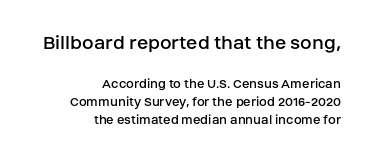
Each new line begins a customary step beneath the previous one. Compared with a typical body face, this is equally light or lighter still. If you drew a ruler down the right edge, every line would touch it. Style check: upright.
